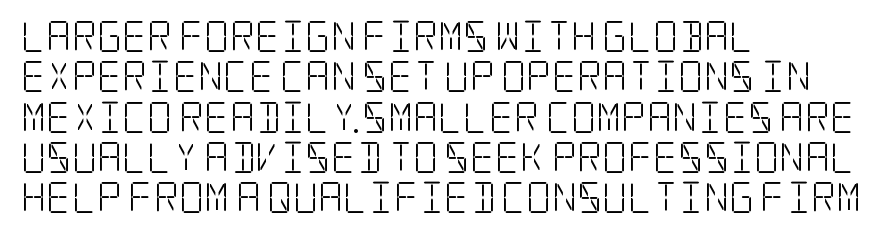
Posture: vertical. Observe the ordinary spacing: letters are neighbours, not strangers. All the whitespace from short lines collects on the right. Font category for this specimen: serif. Normally led — the rows are evenly, conventionally spaced.
